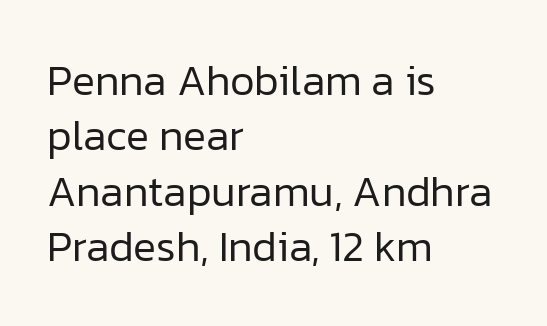
Q: Is the text bold? A: No.
Q: Is the text italic (slanted)? A: No, it is upright.
Q: Is the typeface a serif or a sans-serif typeface? A: Sans-serif.
Q: Is the text underlined? A: No.
Q: How is the paragraph aligned? A: Left-aligned.
Q: Is the spacing between letters normal or unusually wide? A: Normal.
Q: Is the spacing between lines tight, normal or loose? A: Normal.
Q: Width (condensed, normal, or wide)? A: Normal.
Q: Stroke contrast? A: Low.
Q: x-height? A: Medium.
Q: Monospaced? A: No.
